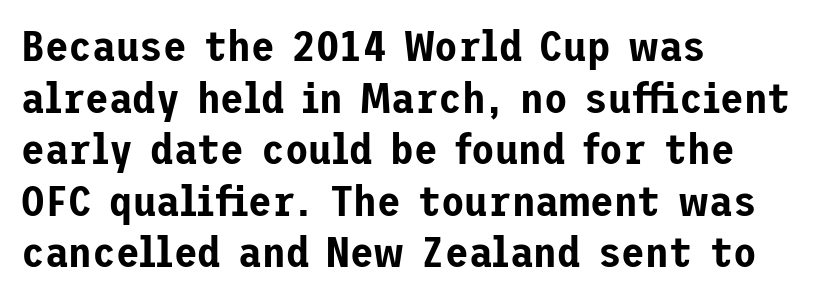
Short and long lines alike share a common starting point at left. Clear beneath every line of the passage. Honestly, the letter spacing is just normal — you wouldn't notice it. The passage shown is typeset with a sans-serif family. Ascenders rise straight up at ninety degrees.
